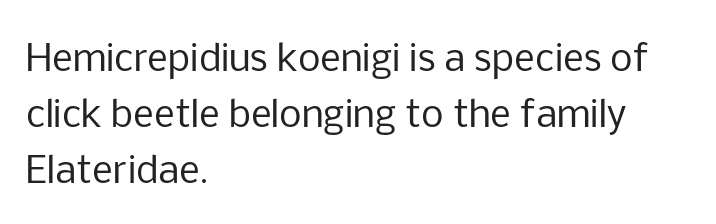
The image shows 36 px regular-weight sans-serif type, upright; set left-aligned, normal line spacing (1.56x), normal letter spacing, not underlined; low stroke contrast and a medium x-height.
